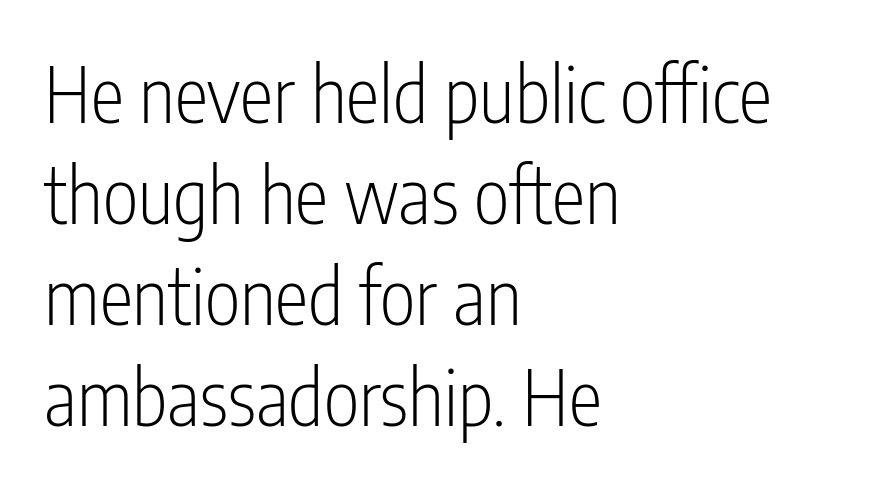
Vertical strokes here are truly vertical. This sample keeps an unexceptional amount of space between lines. The setting favours the left margin, as ordinary paragraphs usually do. A sans-serif font was chosen for this passage. Observe the ordinary spacing: letters are neighbours, not strangers.
